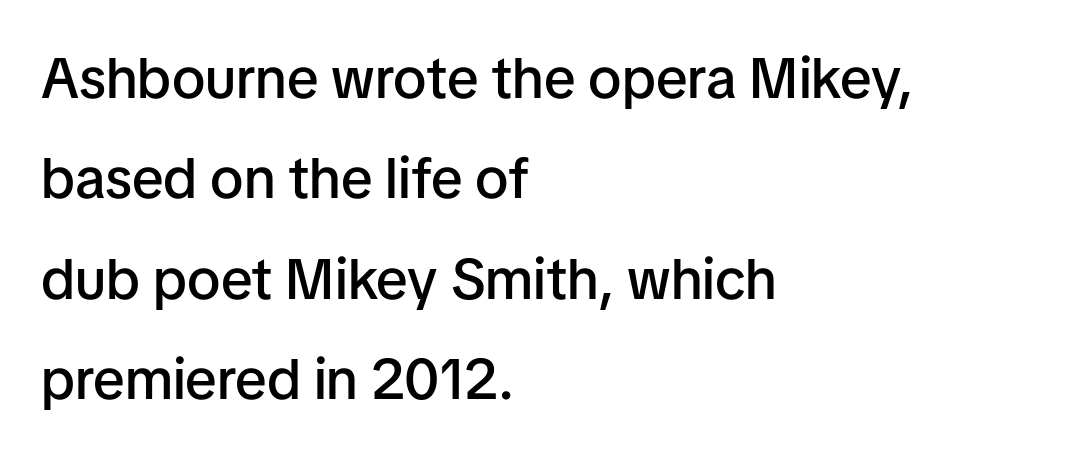
The rendering uses natural spacing where letterforms have individual widths. Horizontally, the lines are justified to the leading edge only. The strokes are fattened partway — semibold, not bold. The gaps between neighbouring characters are ordinary and unremarkable. This rendering employs a face without finishing strokes, i.e., a sans-serif. Descenders are the only things crossing below the line.
